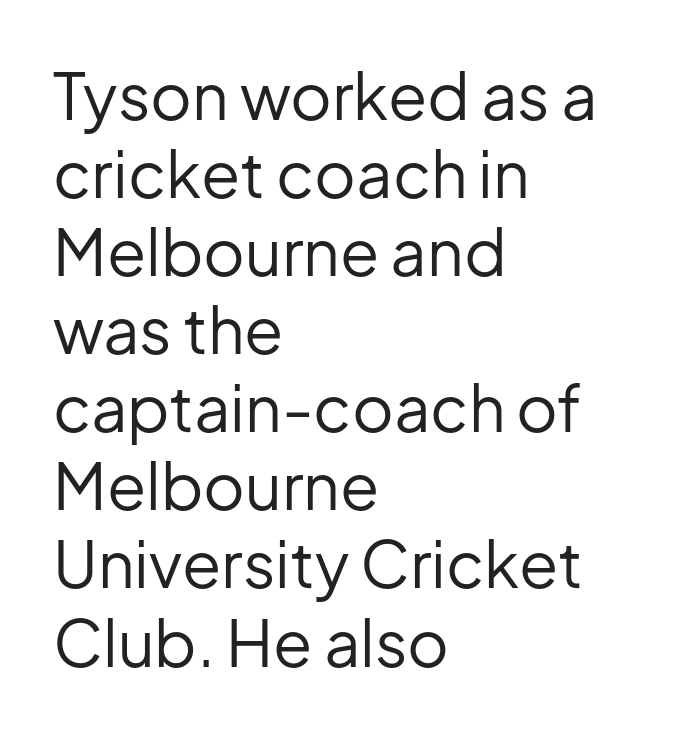
The image shows 64 px regular-weight sans-serif type, upright; set left-aligned, line spacing 1.22x, normal letter spacing, not underlined; low stroke contrast and a medium x-height.
